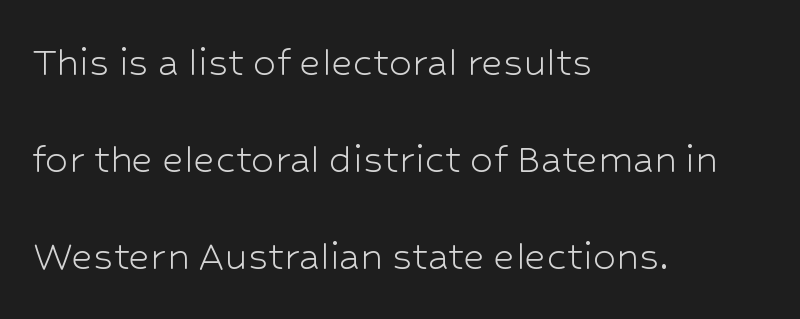
The image shows 46 px light sans-serif type, upright; set left-aligned, loose line spacing (2.11x), normal letter spacing, not underlined; low stroke contrast and a medium x-height.
